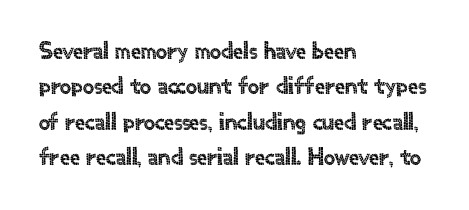
Q: Is the text italic (slanted)? A: No, it is upright.
Q: Is the text underlined? A: No.
Q: How is the paragraph aligned? A: Left-aligned.
Q: Is the spacing between letters normal or unusually wide? A: Normal.
Q: Is the spacing between lines tight, normal or loose? A: Normal.
